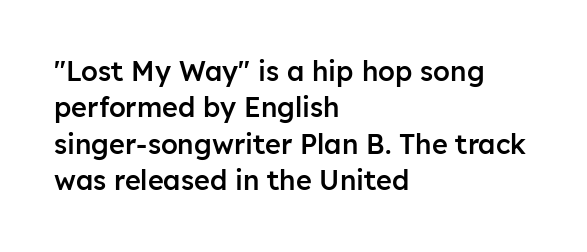
Heft: intermediate — a semibold. The block of text has a typical density, with ordinary space between rows. Descenders hang freely into open space. The rendering anchors every line to the left-hand side.
